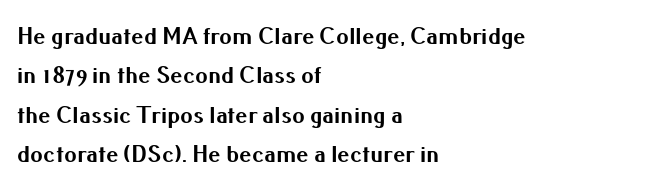
The image shows 25 px bold type, upright; set left-aligned, normal line spacing (1.58x), normal letter spacing, not underlined.
